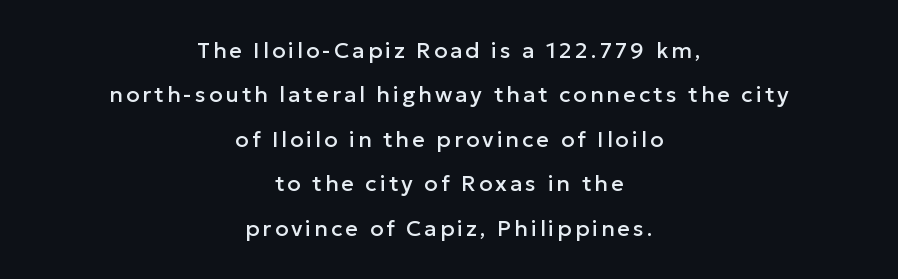
{"italic": "no", "underline": "no", "align": "center", "line_spacing": "loose", "line_spacing_ratio": 2.02, "glyph_px": 22}
